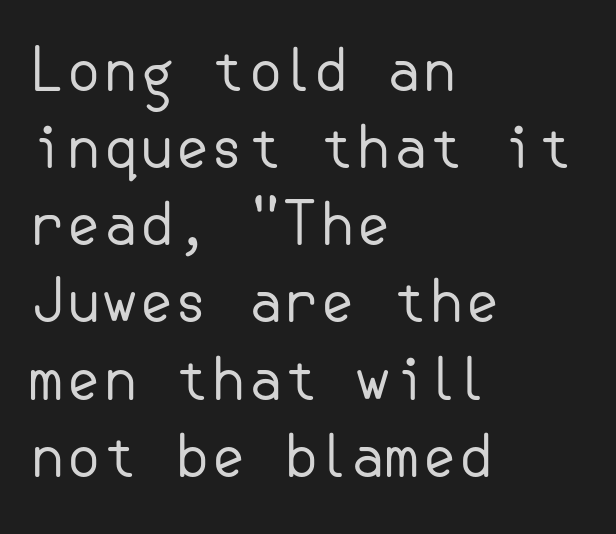
The image shows 58 px regular-weight sans-serif type, upright; set left-aligned, normal line spacing (1.33x), normal letter spacing, not underlined; low stroke contrast and a small x-height.
